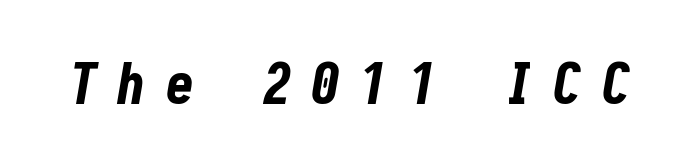
The image shows 57 px bold, condensed type, italic (leaning right); set unusually wide letter spacing (+0.35 em), not underlined; low stroke contrast and a medium x-height.
